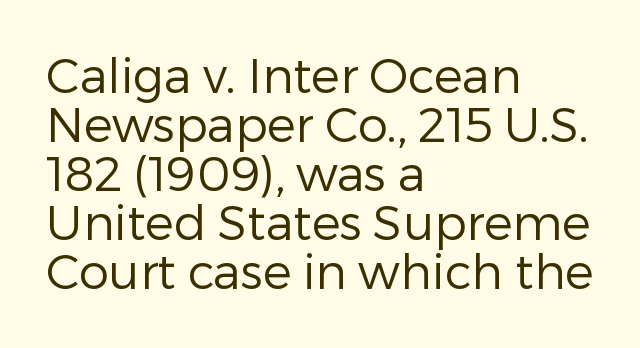
{"serif": "no", "italic": "no", "bold": "no", "weight": "regular", "width": "normal", "stroke_contrast": "low", "x_height": "medium", "monospaced": "no", "underline": "no", "align": "left", "line_spacing": "tight", "line_spacing_ratio": 1.02, "letter_spacing": "normal", "letter_spacing_em": 0.0, "glyph_px": 48}
